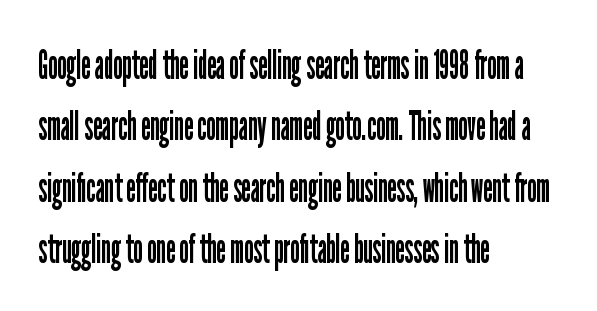
Q: Is the text bold? A: No.
Q: Is the text italic (slanted)? A: No, it is upright.
Q: Is the typeface a serif or a sans-serif typeface? A: Sans-serif.
Q: Is the text underlined? A: No.
Q: How is the paragraph aligned? A: Left-aligned.
Q: Is the spacing between letters normal or unusually wide? A: Normal.
Q: Is the spacing between lines tight, normal or loose? A: Normal.
Q: Width (condensed, normal, or wide)? A: Condensed.
Q: Stroke contrast? A: Low.
Q: x-height? A: Medium.
Q: Monospaced? A: No.
